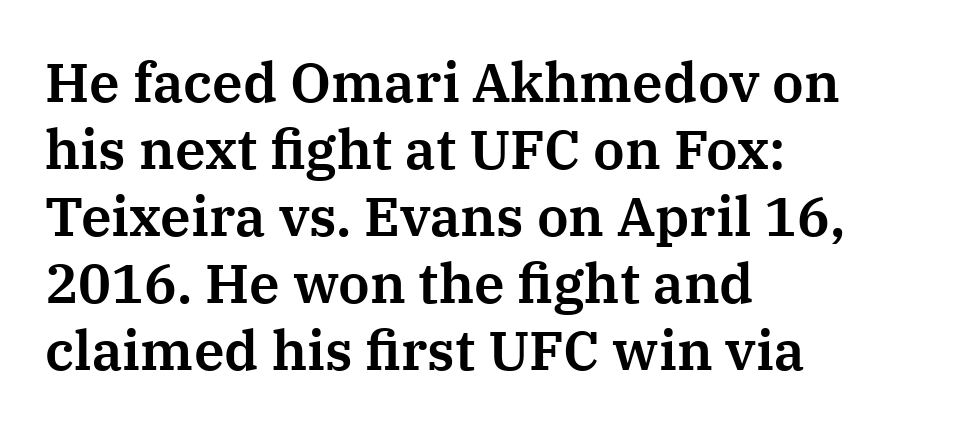
In terms of letterspacing, this is plain default setting. Old-style or modern, the face here clearly has serifs. You could not count columns in this text — the font is proportionally spaced. Italic? Not at all — the glyphs are vertical. Unmarked baselines from the first word to the last. Line starts are locked; line ends wander.
